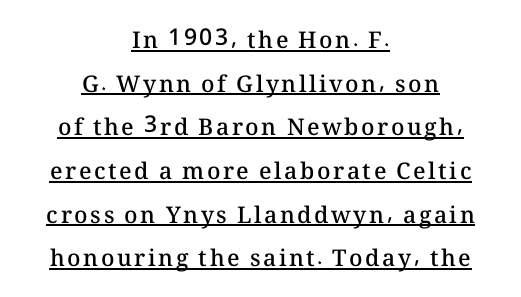
Q: Is the text bold? A: Semi-bold.
Q: Is the text italic (slanted)? A: No, it is upright.
Q: Is the text underlined? A: Yes.
Q: How is the paragraph aligned? A: Centered.
Q: Is the spacing between lines tight, normal or loose? A: Loose.
